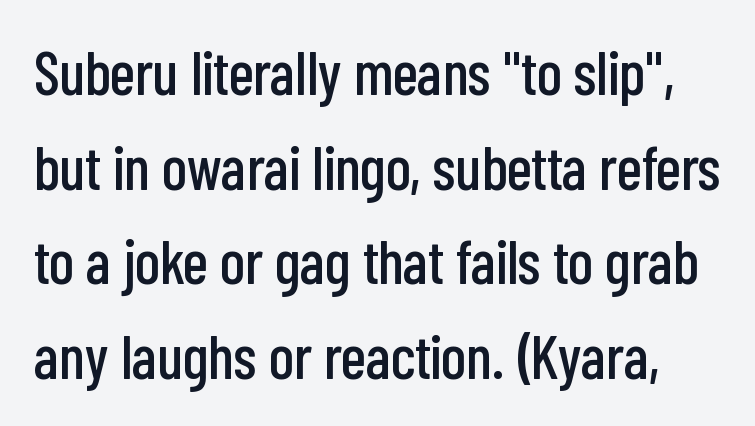
Q: Is the text italic (slanted)? A: No, it is upright.
Q: Is the typeface a serif or a sans-serif typeface? A: Sans-serif.
Q: Is the text underlined? A: No.
Q: Is the spacing between letters normal or unusually wide? A: Normal.
Q: Is the spacing between lines tight, normal or loose? A: Normal.
Q: Width (condensed, normal, or wide)? A: Condensed.
Q: Stroke contrast? A: Low.
Q: x-height? A: Medium.
Q: Monospaced? A: No.
